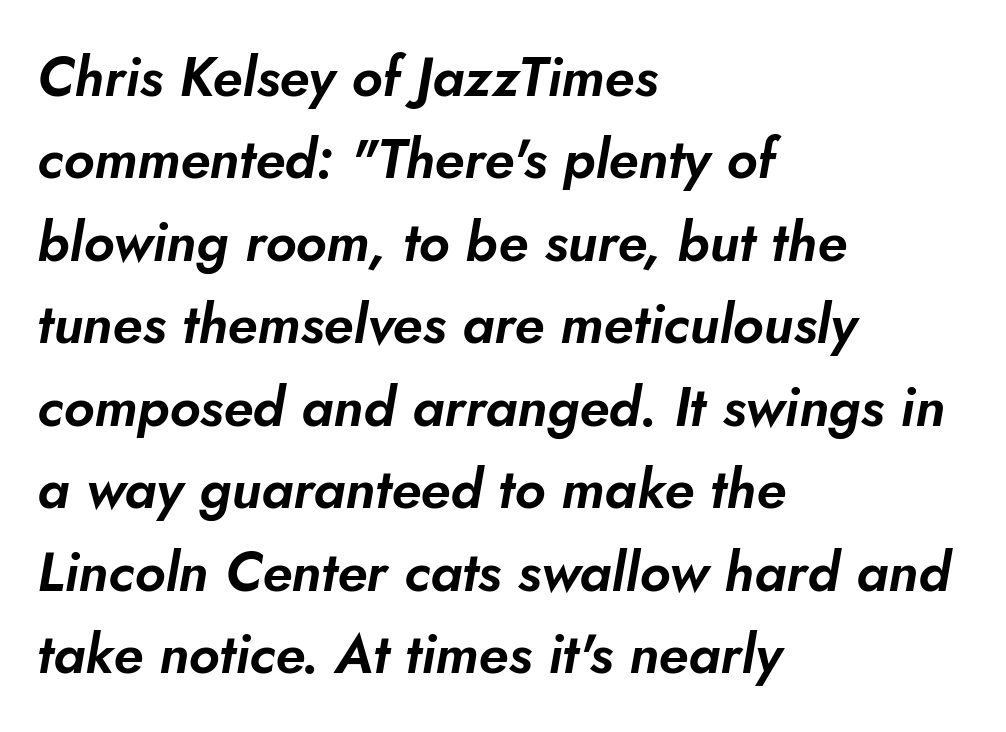
{"italic": "yes", "lean": "right", "slant_degrees": 10, "width": "normal", "stroke_contrast": "low", "x_height": "small", "monospaced": "no", "underline": "no", "align": "left", "line_spacing": "normal", "line_spacing_ratio": 1.5, "letter_spacing": "normal", "letter_spacing_em": 0.0, "glyph_px": 55}
